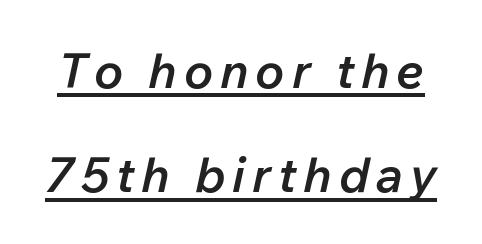
Q: Is the text bold? A: Semi-bold.
Q: Is the text italic (slanted)? A: Yes, it leans right by about 12 degrees.
Q: Is the text underlined? A: Yes.
Q: Is the spacing between lines tight, normal or loose? A: Loose.
Q: Width (condensed, normal, or wide)? A: Normal.
Q: Stroke contrast? A: Low.
Q: x-height? A: Medium.
Q: Monospaced? A: No.
